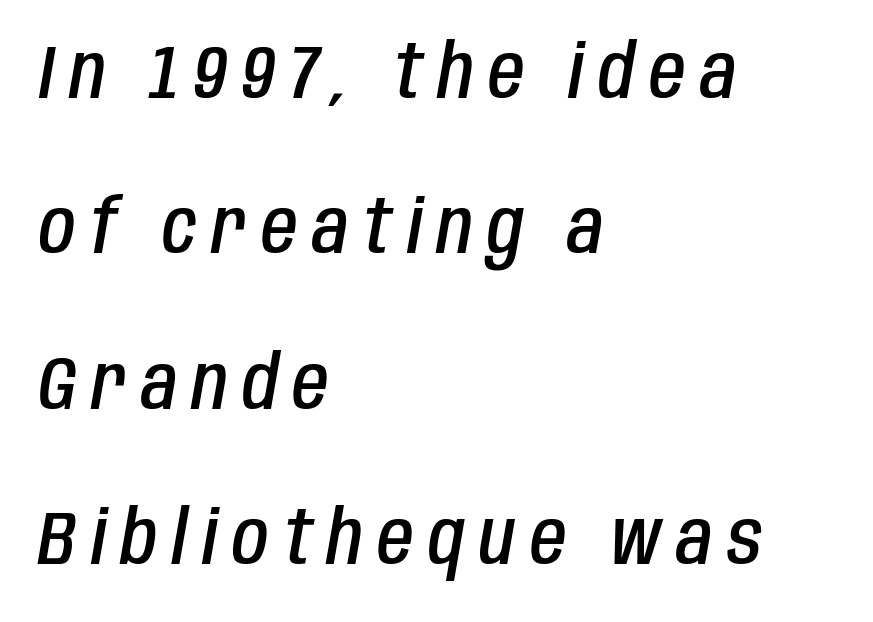
Glance below the letters and you will spot only blank space. Yep, that's italic — everything's leaning. The horizontal fit of the characters is loose and conspicuously gappy. The strokes are fattened partway — semibold, not bold. The paragraph has a hard left edge and a soft right edge.
